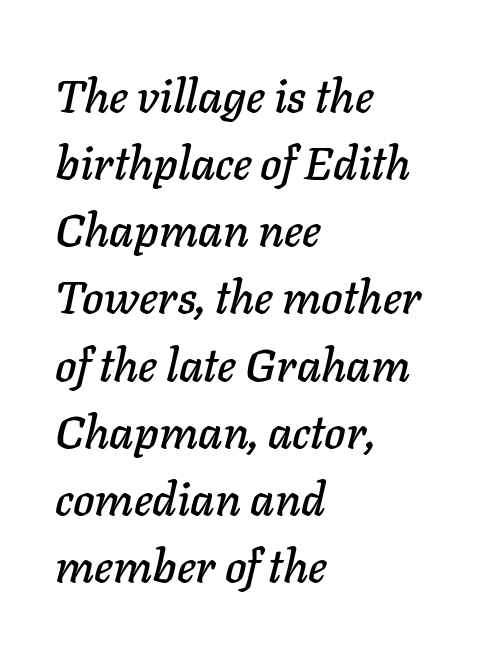
Q: Is the text italic (slanted)? A: Yes, it leans right by about 11 degrees.
Q: Is the text underlined? A: No.
Q: How is the paragraph aligned? A: Left-aligned.
Q: Is the spacing between letters normal or unusually wide? A: Normal.
Q: Is the spacing between lines tight, normal or loose? A: Normal.
Q: Width (condensed, normal, or wide)? A: Normal.
Q: Stroke contrast? A: Low.
Q: x-height? A: Medium.
Q: Monospaced? A: No.
